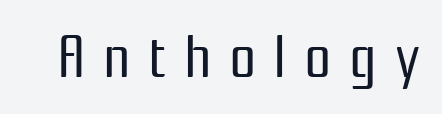
{"serif": "no", "italic": "no", "bold": "no", "weight": "regular", "width": "condensed", "stroke_contrast": "low", "x_height": "medium", "monospaced": "no", "underline": "no", "letter_spacing": "wide", "letter_spacing_em": 0.29, "glyph_px": 60}
